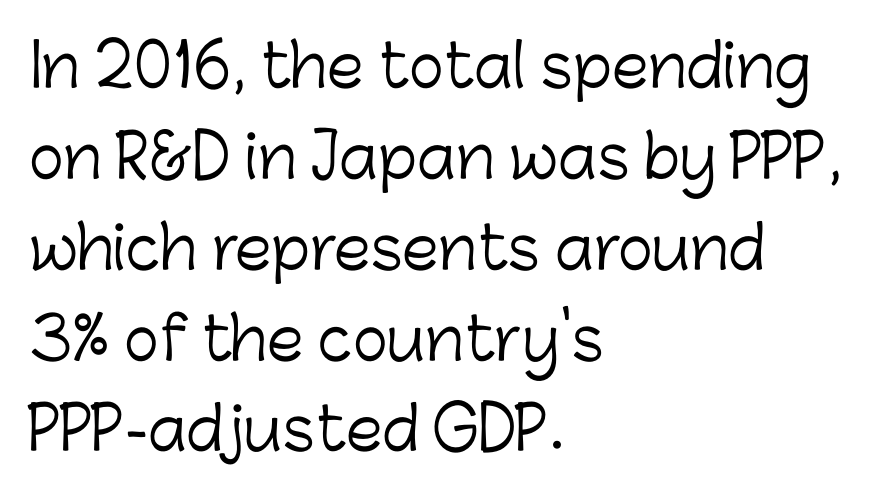
Q: Is the text bold? A: No.
Q: Is the text italic (slanted)? A: No, it is upright.
Q: Is the typeface a serif or a sans-serif typeface? A: Sans-serif.
Q: Is the text underlined? A: No.
Q: How is the paragraph aligned? A: Left-aligned.
Q: Is the spacing between letters normal or unusually wide? A: Normal.
Q: Is the spacing between lines tight, normal or loose? A: Normal.
Q: Width (condensed, normal, or wide)? A: Normal.
Q: Stroke contrast? A: Low.
Q: x-height? A: Medium.
Q: Monospaced? A: No.
